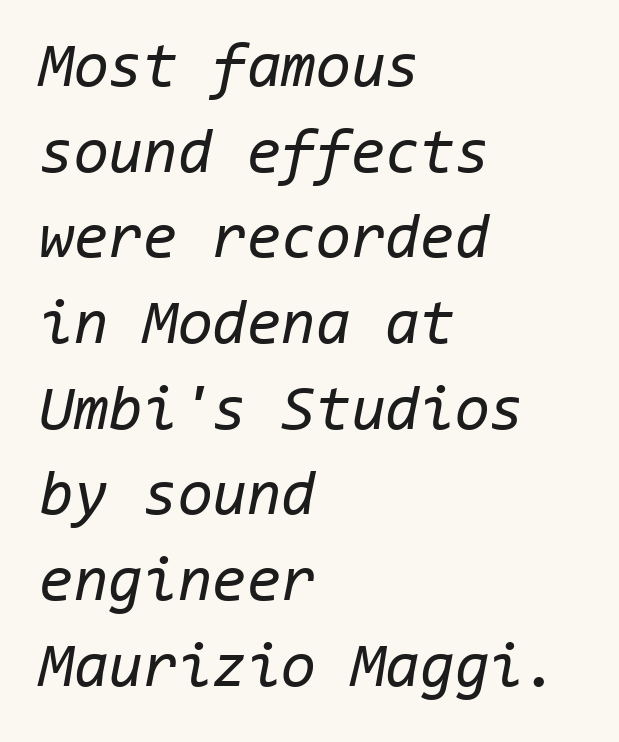
{"italic": "yes", "lean": "right", "slant_degrees": 11, "bold": "no", "weight": "regular", "width": "normal", "stroke_contrast": "low", "x_height": "medium", "monospaced": "yes", "underline": "no", "align": "left", "line_spacing": "normal", "line_spacing_ratio": 1.36, "letter_spacing": "normal", "letter_spacing_em": 0.0, "glyph_px": 63}
